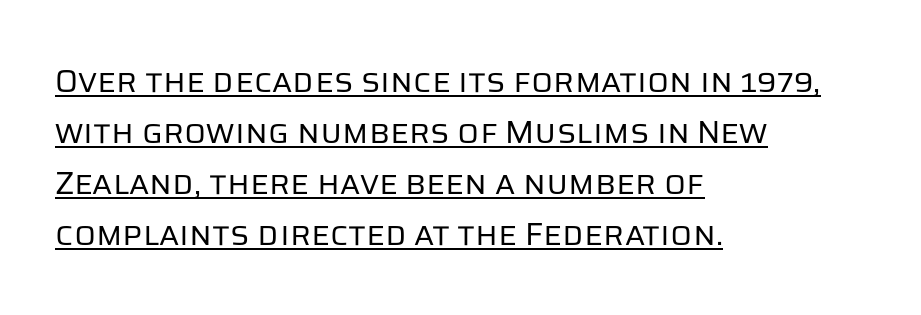
The image shows 32 px regular-weight sans-serif type, upright; set left-aligned, normal line spacing (1.59x), normal letter spacing, underlined; low stroke contrast and a large x-height.
